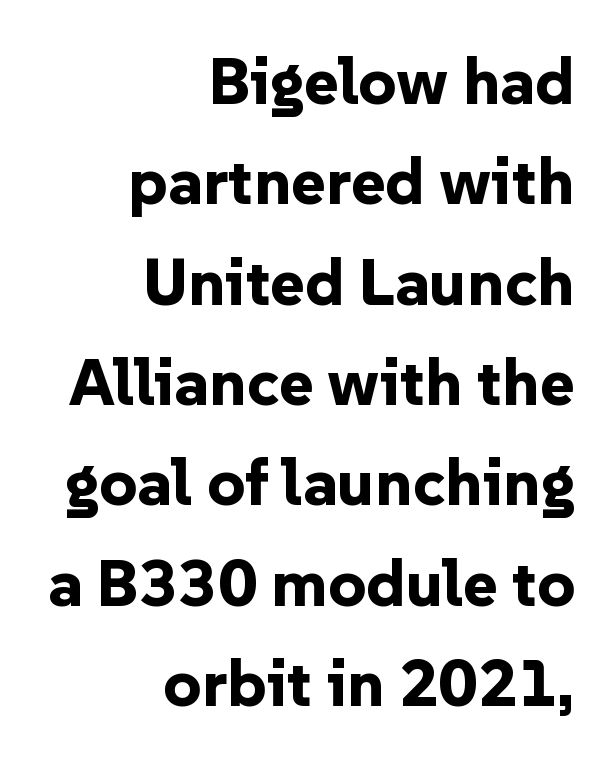
Q: Is the text bold? A: Yes.
Q: Is the text italic (slanted)? A: No, it is upright.
Q: Is the typeface a serif or a sans-serif typeface? A: Sans-serif.
Q: Is the text underlined? A: No.
Q: How is the paragraph aligned? A: Right-aligned.
Q: Is the spacing between letters normal or unusually wide? A: Normal.
Q: Is the spacing between lines tight, normal or loose? A: Normal.
Q: Width (condensed, normal, or wide)? A: Normal.
Q: Stroke contrast? A: Low.
Q: x-height? A: Medium.
Q: Monospaced? A: No.
